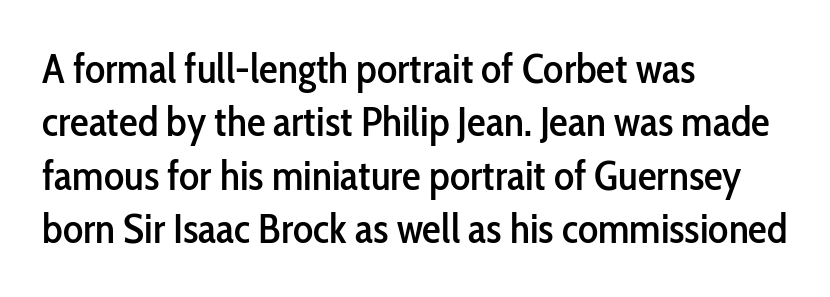
{"serif": "no", "italic": "no", "width": "condensed", "stroke_contrast": "low", "x_height": "medium", "monospaced": "no", "underline": "no", "align": "left", "line_spacing": "normal", "line_spacing_ratio": 1.27, "letter_spacing": "normal", "letter_spacing_em": 0.0, "glyph_px": 42}
